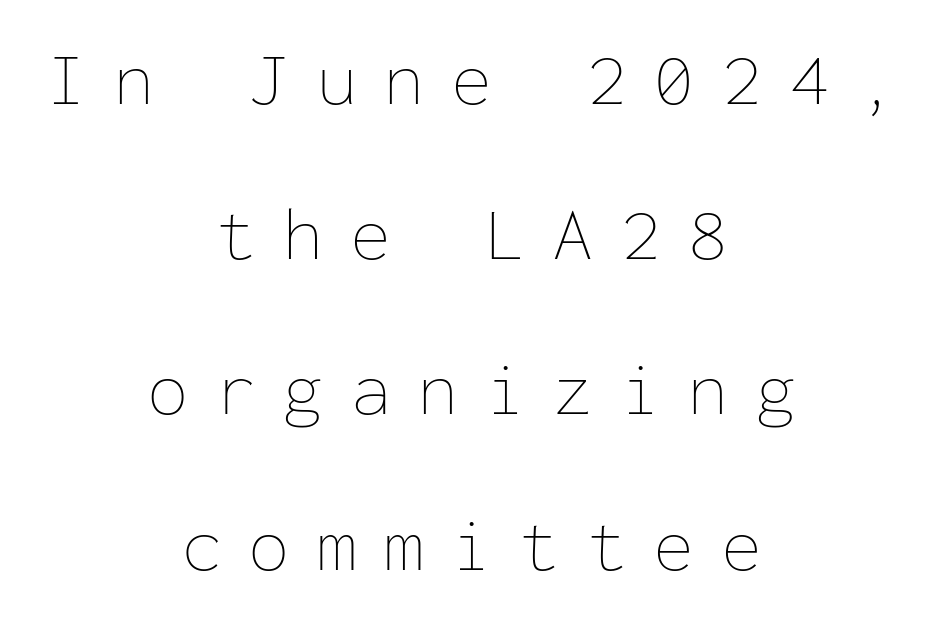
{"italic": "no", "bold": "no", "weight": "thin", "width": "normal", "stroke_contrast": "low", "x_height": "medium", "monospaced": "yes", "underline": "no", "align": "center", "line_spacing": "loose", "line_spacing_ratio": 2.07, "letter_spacing": "wide", "letter_spacing_em": 0.35, "glyph_px": 75}
